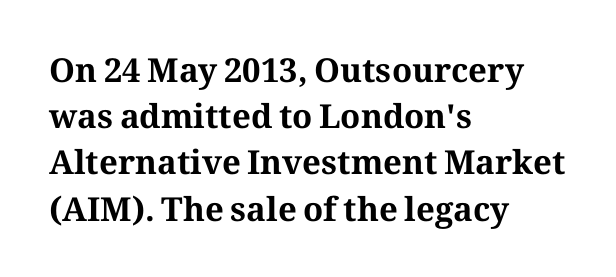
{"serif": "yes", "italic": "no", "bold": "yes", "weight": "bold", "width": "normal", "stroke_contrast": "medium", "x_height": "medium", "monospaced": "no", "underline": "no", "align": "left", "line_spacing": "normal", "line_spacing_ratio": 1.4, "letter_spacing": "normal", "letter_spacing_em": 0.0, "glyph_px": 33}
